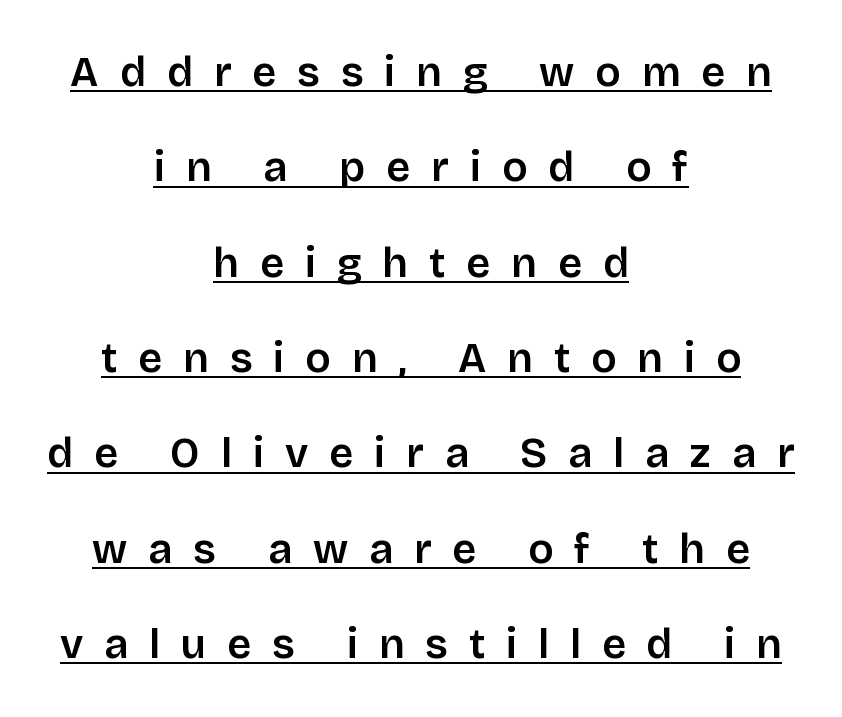
Q: Is the text italic (slanted)? A: No, it is upright.
Q: Is the typeface a serif or a sans-serif typeface? A: Sans-serif.
Q: Is the text underlined? A: Yes.
Q: How is the paragraph aligned? A: Centered.
Q: Is the spacing between letters normal or unusually wide? A: Unusually wide.
Q: Is the spacing between lines tight, normal or loose? A: Loose.
Q: Width (condensed, normal, or wide)? A: Normal.
Q: Stroke contrast? A: Low.
Q: x-height? A: Large.
Q: Monospaced? A: No.
